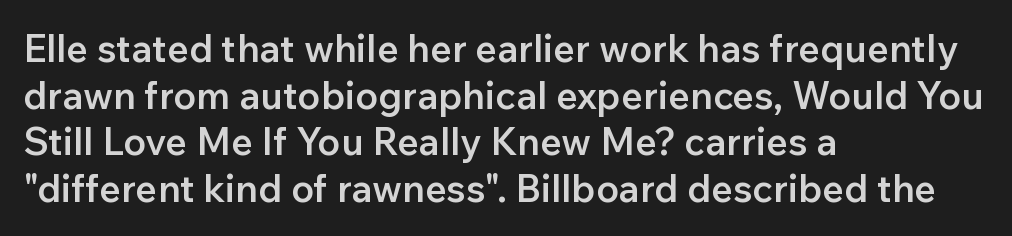
{"serif": "no", "italic": "no", "bold": "semi", "weight": "semibold", "width": "normal", "stroke_contrast": "low", "x_height": "medium", "monospaced": "no", "underline": "no", "align": "left", "line_spacing_ratio": 1.23, "letter_spacing": "normal", "letter_spacing_em": 0.0, "glyph_px": 38}
